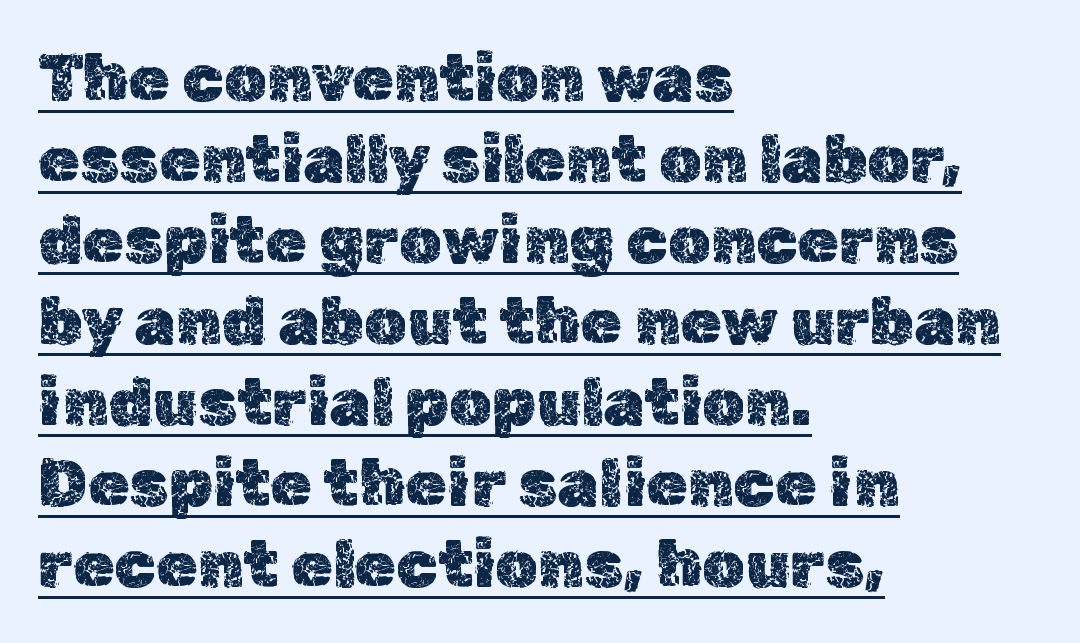
The image shows 67 px text type, upright; set left-aligned, line spacing 1.21x, normal letter spacing, underlined; a medium x-height.
